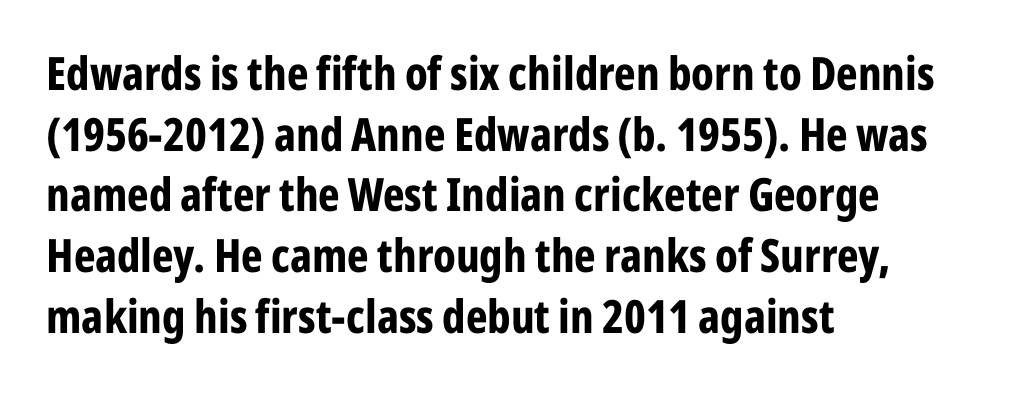
The image shows 46 px bold, condensed sans-serif type, upright; set left-aligned, normal line spacing (1.32x), normal letter spacing, not underlined; low stroke contrast and a medium x-height.
